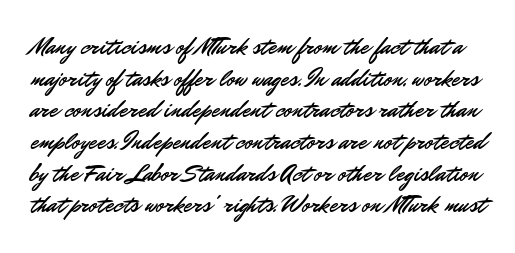
{"underline": "no", "line_spacing": "normal", "line_spacing_ratio": 1.32, "letter_spacing": "normal", "letter_spacing_em": 0.0, "glyph_px": 24}
